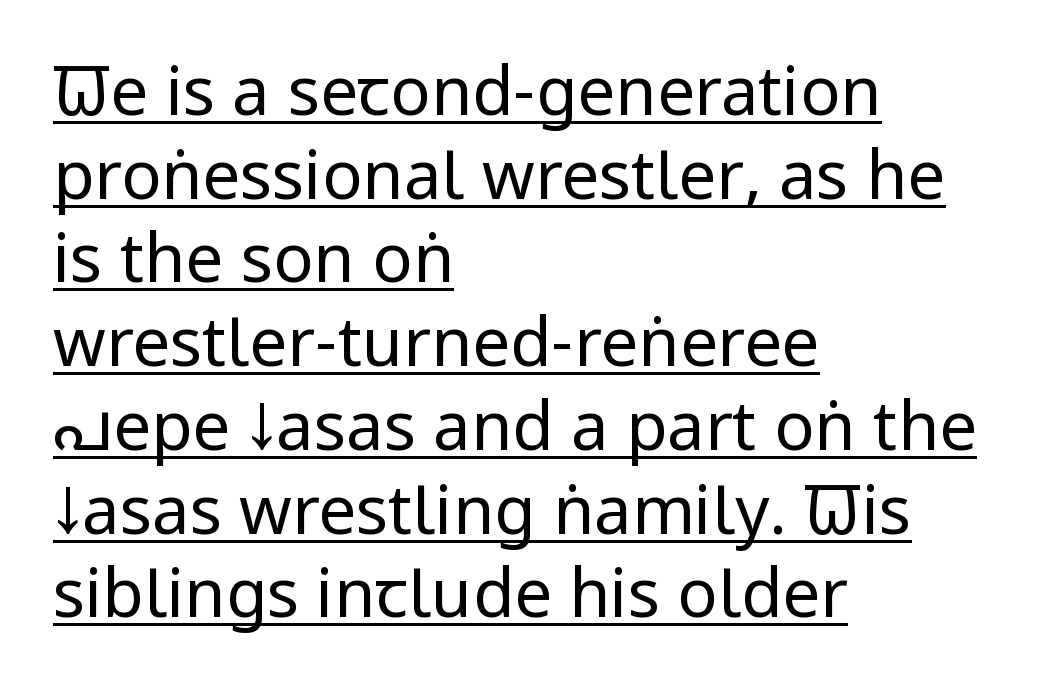
Character widths vary here, with narrow letters taking less room than wide ones. The passage shown is typeset with a sans-serif family. Weight: regular or lighter. Evenly set lines give the paragraph a standard silhouette. This rendering features underlined lettering.
